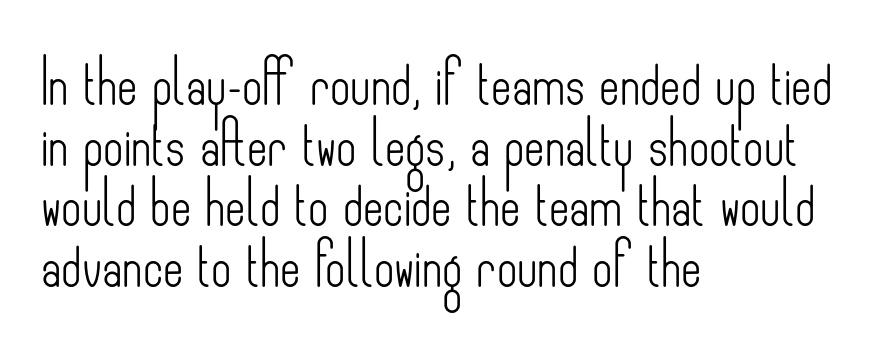
Weight: not bold — regular or lighter. The block of text has a typical density, with ordinary space between rows. Inter-character spacing is left at the font's built-in metrics. Descenders hang freely into open space.
